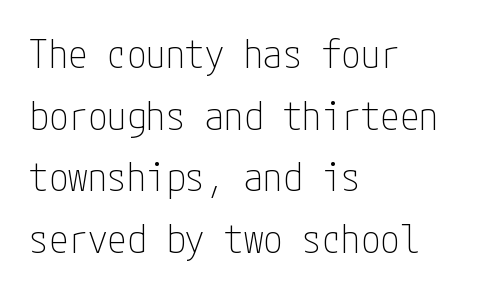
The image shows 39 px thin, condensed sans-serif type, upright; set left-aligned, normal line spacing (1.58x), normal letter spacing, not underlined; low stroke contrast and a medium x-height.
